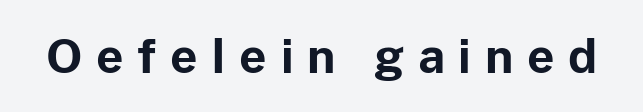
The glyphs have the mass of a bold cut. Posture: vertical. The specimen omits any rule beneath the text block's lines. A typesetter would call this heavily tracked-out type. Stroke terminals: plain, sans-serif.
